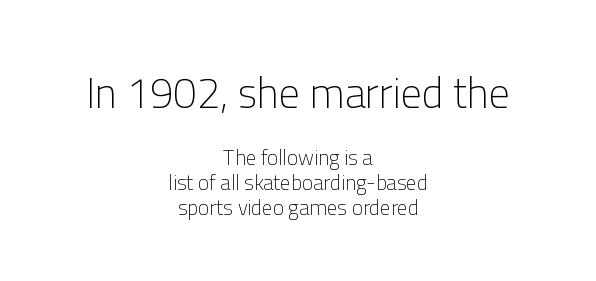
The image shows 42 px light sans-serif type, upright; set centered, line spacing 1.2x, normal letter spacing, not underlined; the first (top) block is 2.0x larger; low stroke contrast and a medium x-height.
